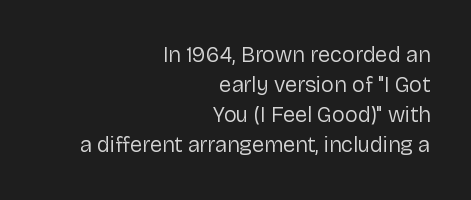
The image shows 22 px text type, upright; set right-aligned, normal line spacing (1.37x), normal letter spacing, not underlined.
